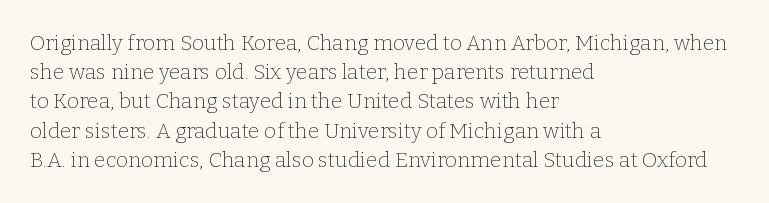
Tracking here is standard; glyphs follow each other at the usual distance. Heft: none added — not bold. These lines are set flush left with a ragged right edge. The letters stand straight up with perfectly vertical stems. Has an underline been added? It has not.
